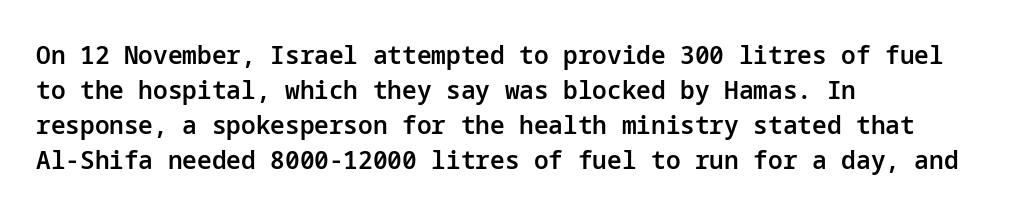
The image shows 26 px text type, upright; set left-aligned, normal line spacing (1.34x), normal letter spacing, not underlined.
